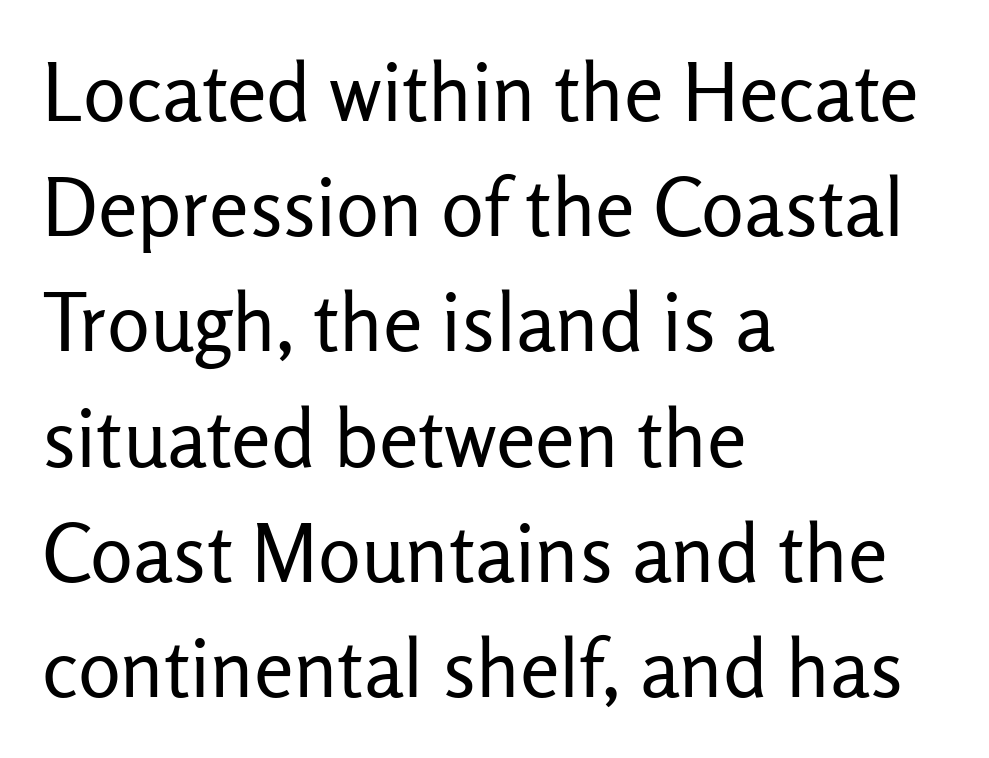
The image shows 80 px regular-weight sans-serif type, upright; set left-aligned, normal line spacing (1.44x), normal letter spacing, not underlined; low stroke contrast and a medium x-height.
